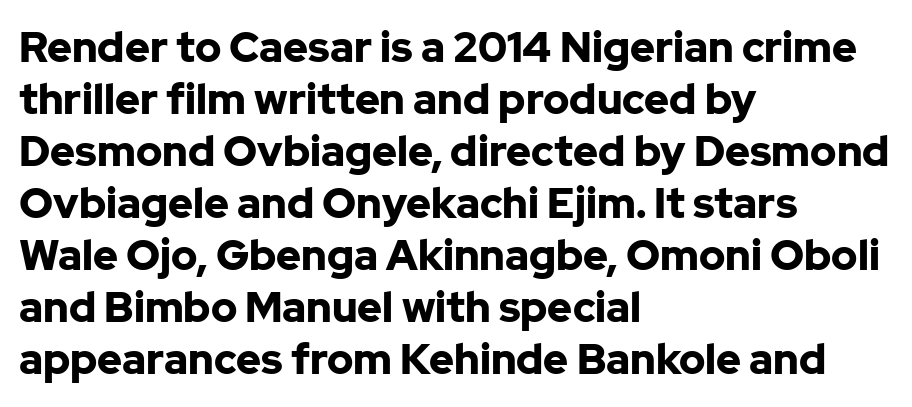
Unlike italic type, these characters show no tilt at all. The glyphs in this specimen are sans serif. Notice how the passage keeps a crisp vertical edge on the left only. Heft: maximum for text — a bold. Do the characters align in a grid? No, the font is proportional. A typesetter would call this zero additional tracking.
